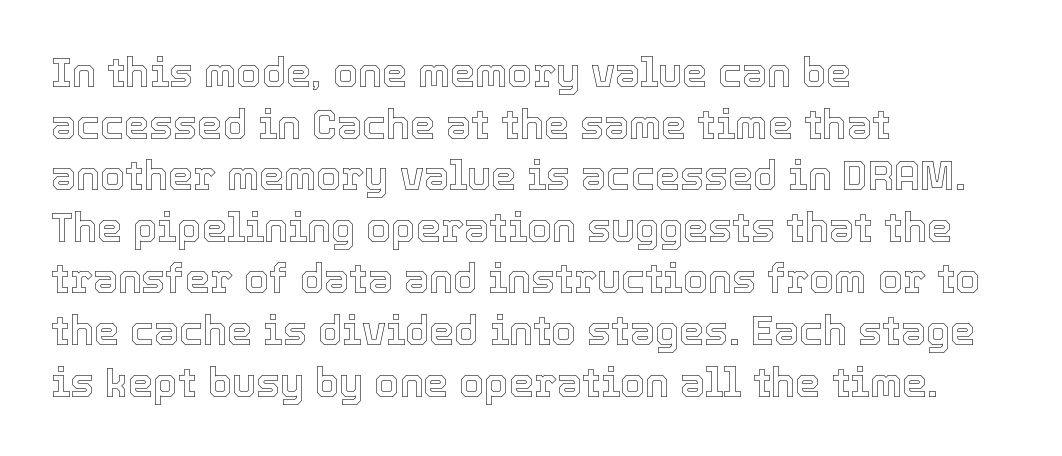
Q: Is the text italic (slanted)? A: No, it is upright.
Q: Is the text underlined? A: No.
Q: How is the paragraph aligned? A: Left-aligned.
Q: Is the spacing between letters normal or unusually wide? A: Normal.
Q: Is the spacing between lines tight, normal or loose? A: Normal.
Q: Width (condensed, normal, or wide)? A: Normal.
Q: x-height? A: Medium.
Q: Monospaced? A: No.
